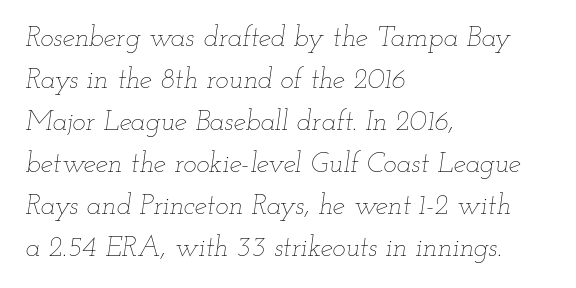
The image shows 28 px thin, wide type, italic (leaning right); set left-aligned, normal line spacing (1.5x), normal letter spacing, not underlined; low stroke contrast and a small x-height.
